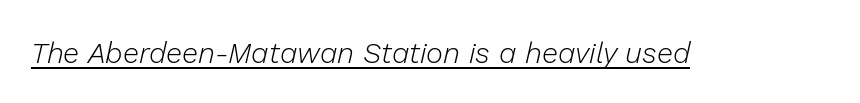
The image shows 29 px light type, italic (leaning right); set normal letter spacing, underlined; low stroke contrast and a medium x-height.
